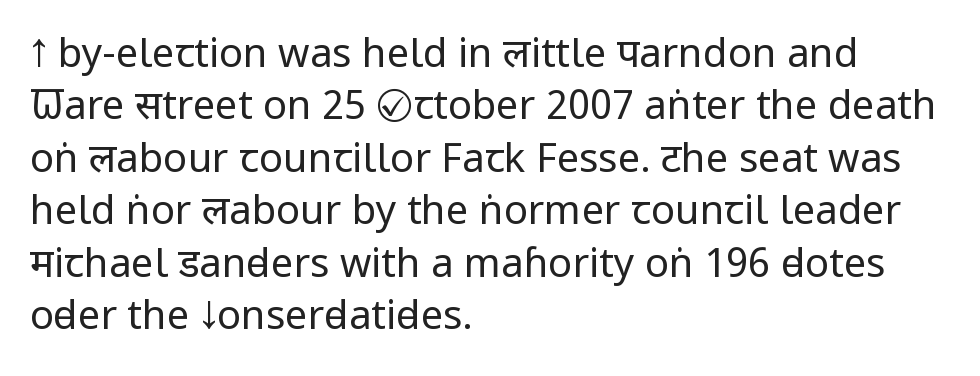
The image shows 40 px regular-weight, condensed sans-serif type, upright; set left-aligned, normal line spacing (1.31x), normal letter spacing, not underlined; low stroke contrast and a large x-height.
